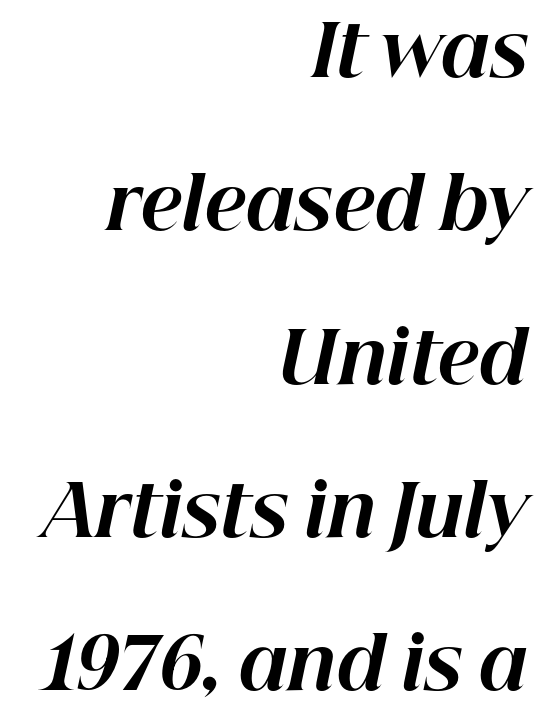
The image shows 71 px bold type, italic (leaning right); set right-aligned, loose line spacing (2.16x), normal letter spacing, not underlined; high stroke contrast and a medium x-height.
